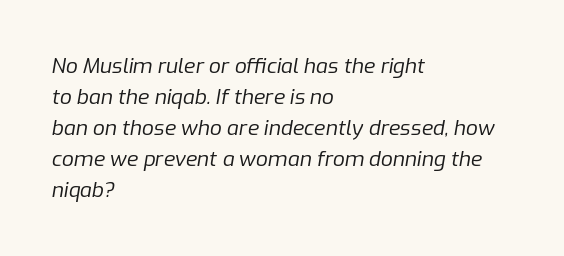
The image shows 21 px text type, italic (leaning right); set left-aligned, normal line spacing (1.48x), normal letter spacing, not underlined.
